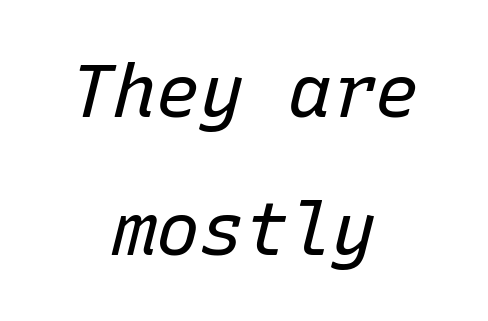
The image shows 73 px regular-weight type, italic (leaning right), monospaced; set centered, line spacing 1.89x, normal letter spacing, not underlined; low stroke contrast and a medium x-height.
